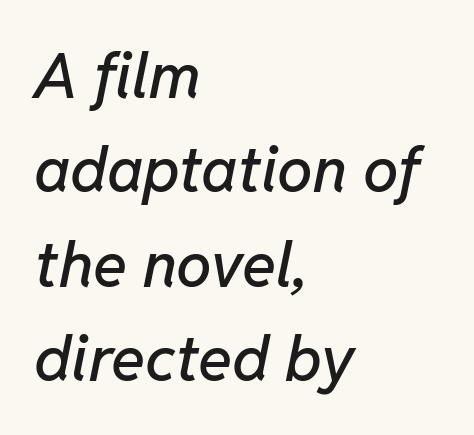
{"italic": "yes", "lean": "right", "slant_degrees": 11, "width": "normal", "stroke_contrast": "low", "x_height": "medium", "monospaced": "no", "underline": "no", "align": "left", "line_spacing": "normal", "line_spacing_ratio": 1.5, "letter_spacing": "normal", "letter_spacing_em": 0.0, "glyph_px": 63}
